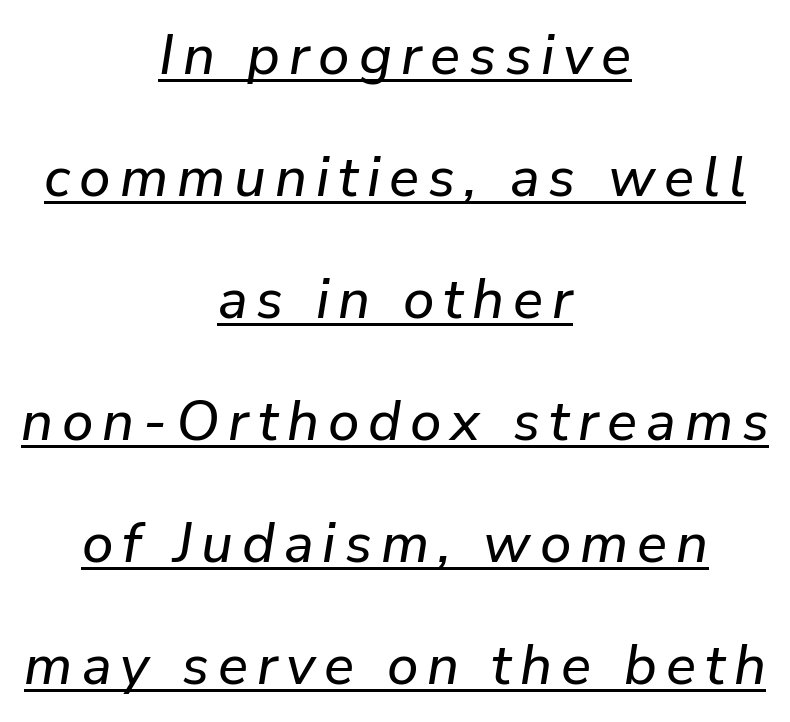
The image shows 56 px text type, italic (leaning right); set centered, loose line spacing (2.18x), underlined; low stroke contrast and a medium x-height.
